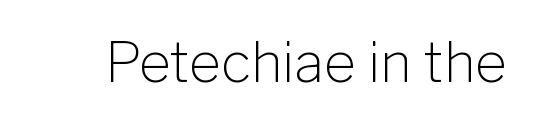
Think of a printed novel: that variable character pitch is what you see here. The typesetting does not lean heavy: it is not bold. A sans-serif font was chosen for this passage. Rendered with straight, roman letterforms. Caption: standard tracking, unaltered.
